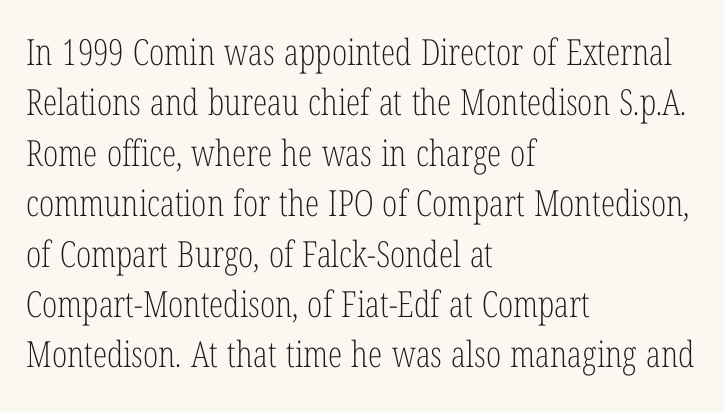
The image shows 36 px light, condensed serif type, upright; set left-aligned, normal line spacing (1.4x), normal letter spacing, not underlined; low stroke contrast and a medium x-height.
